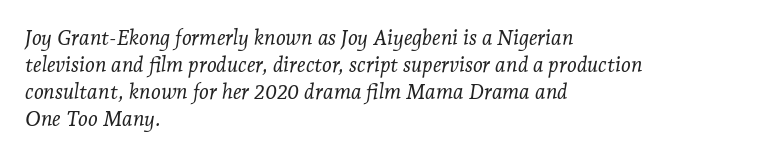
Q: Is the text bold? A: No.
Q: Is the text italic (slanted)? A: Yes, it leans right by about 7 degrees.
Q: Is the text underlined? A: No.
Q: How is the paragraph aligned? A: Left-aligned.
Q: Is the spacing between letters normal or unusually wide? A: Normal.
Q: Is the spacing between lines tight, normal or loose? A: Normal.
